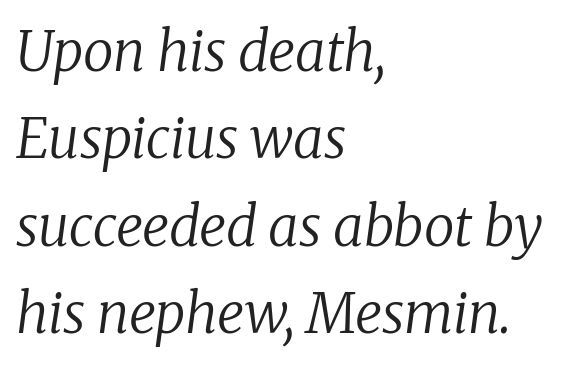
Each line starts at the same left margin while the right side varies. The characters display serif detailing at their extremities. Compared with a typical body face, this is equally light or lighter still. The line-height multiplier appears to be the usual default. Beneath every word, the page is bare.
